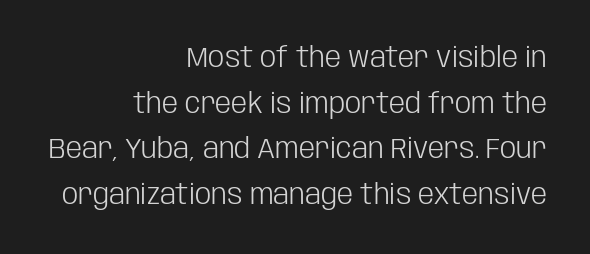
The image shows 29 px light, condensed sans-serif type, upright; set right-aligned, normal line spacing (1.57x), normal letter spacing, not underlined; low stroke contrast and a large x-height.
